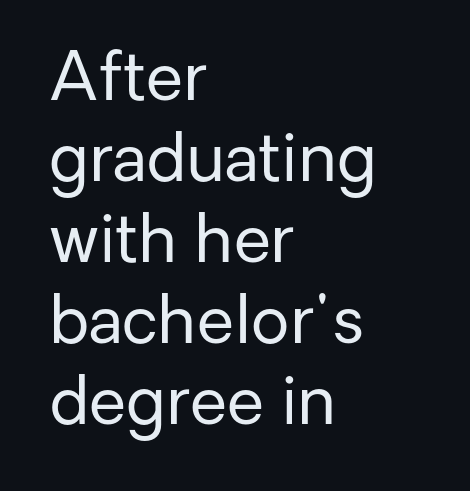
The area under the type is left untouched. The gaps between neighbouring characters are ordinary and unremarkable. Each letter's strokes conclude bluntly, with no projecting serifs. The letters stand upright; this is a roman face.
